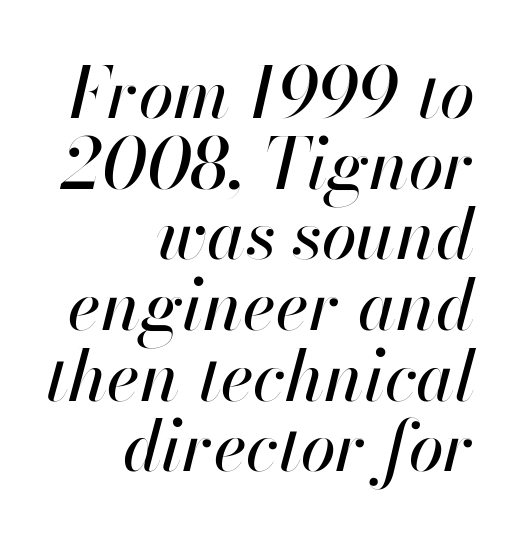
{"italic": "yes", "lean": "right", "slant_degrees": 13, "width": "normal", "stroke_contrast": "high", "x_height": "small", "monospaced": "no", "underline": "no", "align": "right", "line_spacing": "tight", "line_spacing_ratio": 1.01, "letter_spacing": "normal", "letter_spacing_em": 0.0, "glyph_px": 70}
